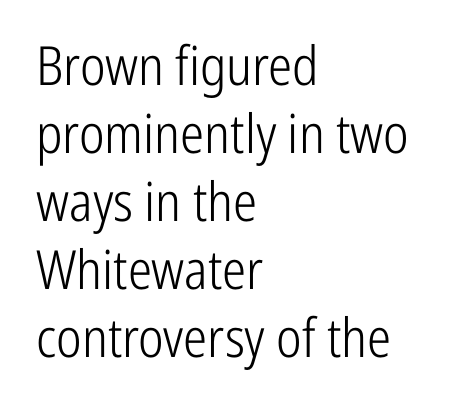
The image shows 54 px light, condensed sans-serif type, upright; set left-aligned, normal line spacing (1.26x), normal letter spacing, not underlined; low stroke contrast and a medium x-height.
